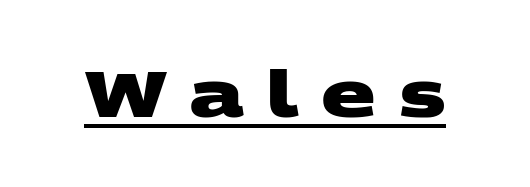
{"serif": "no", "bold": "yes", "weight": "heavy", "width": "wide", "stroke_contrast": "medium", "x_height": "large", "monospaced": "no", "underline": "yes", "letter_spacing": "wide", "letter_spacing_em": 0.35, "glyph_px": 64}
